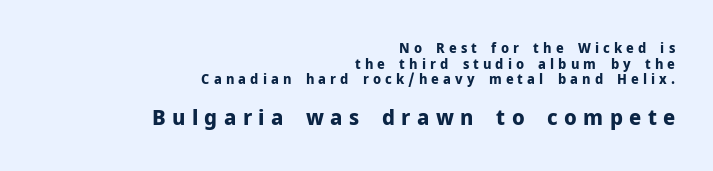
Q: Is the text bold? A: Yes.
Q: Is the text italic (slanted)? A: No, it is upright.
Q: Is the text underlined? A: No.
Q: How is the paragraph aligned? A: Right-aligned.
Q: Is the spacing between letters normal or unusually wide? A: Unusually wide.
Q: Is the spacing between lines tight, normal or loose? A: Tight.
Q: Which block of text is set in a larger size, the first (top) or the second (bottom)? A: The second (bottom) one.
